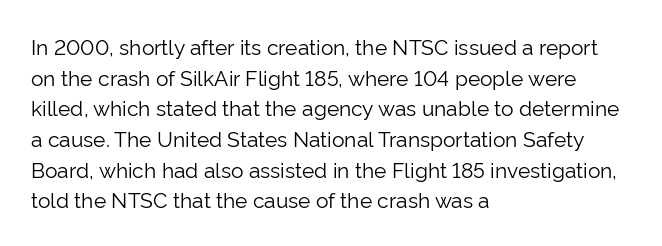
The strip under each line holds only bare page. The lines in this sample share a left origin and differ only in where they stop. The block of text has a typical density, with ordinary space between rows. A typesetter would call this zero additional tracking. Each stroke keeps to a modest, everyday thickness or less. Style check: upright.
